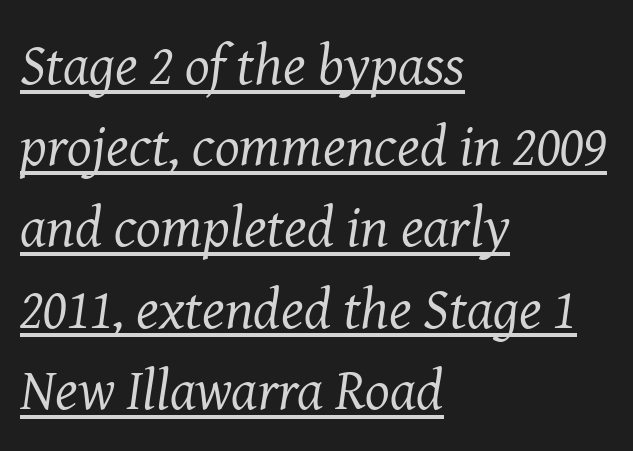
Stem width sits at or under what a default text font uses. If you drew a line through each stem, it would be angled. Do the characters align in a grid? No, the font is proportional. This sample uses plain, unmodified letter spacing. The face used here appears with an underline applied. Does the copy run flush right? No — it runs flush left.
